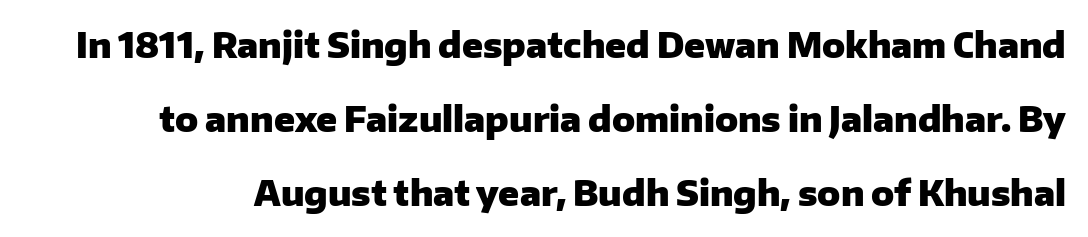
{"serif": "no", "italic": "no", "bold": "yes", "weight": "heavy", "width": "normal", "stroke_contrast": "low", "x_height": "medium", "monospaced": "no", "underline": "no", "line_spacing": "loose", "line_spacing_ratio": 2.18, "letter_spacing": "normal", "letter_spacing_em": 0.0, "glyph_px": 34}
